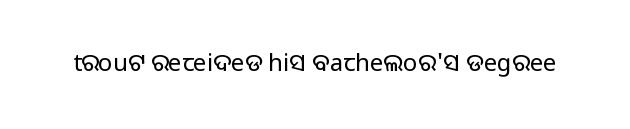
Q: Is the text bold? A: No.
Q: Is the text italic (slanted)? A: No, it is upright.
Q: Is the text underlined? A: No.
Q: Is the spacing between letters normal or unusually wide? A: Normal.
